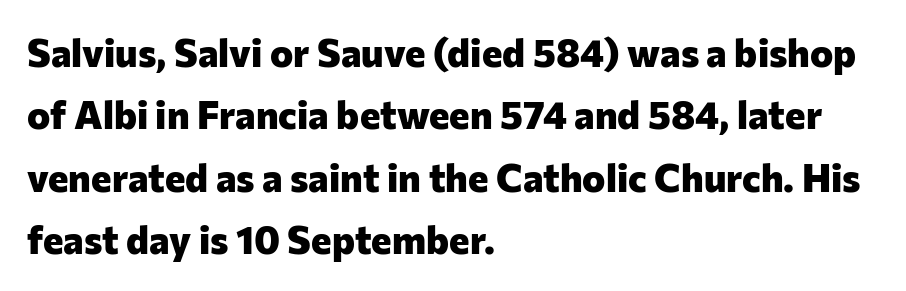
Q: Is the text bold? A: Yes.
Q: Is the text italic (slanted)? A: No, it is upright.
Q: Is the typeface a serif or a sans-serif typeface? A: Sans-serif.
Q: Is the text underlined? A: No.
Q: How is the paragraph aligned? A: Left-aligned.
Q: Is the spacing between letters normal or unusually wide? A: Normal.
Q: Is the spacing between lines tight, normal or loose? A: Normal.
Q: Width (condensed, normal, or wide)? A: Normal.
Q: Stroke contrast? A: Low.
Q: x-height? A: Medium.
Q: Monospaced? A: No.
